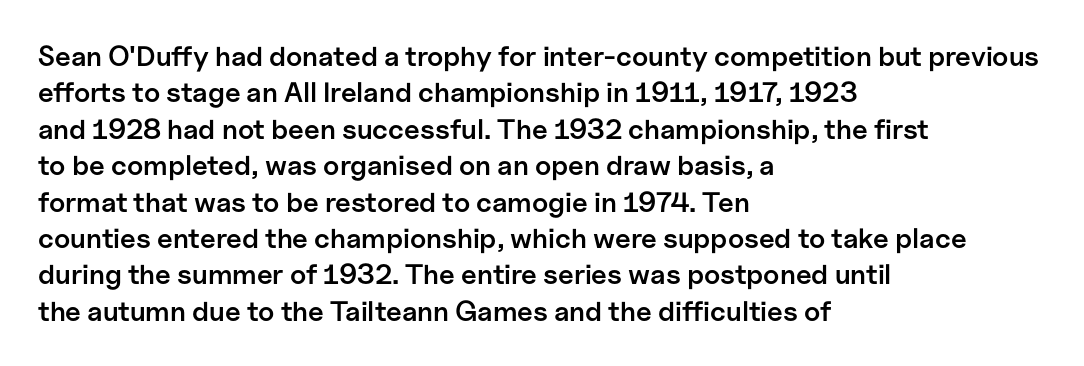
{"serif": "no", "italic": "no", "bold": "semi", "weight": "semibold", "width": "normal", "stroke_contrast": "low", "x_height": "medium", "monospaced": "no", "underline": "no", "align": "left", "line_spacing": "normal", "line_spacing_ratio": 1.3, "letter_spacing": "normal", "letter_spacing_em": 0.0, "glyph_px": 28}
